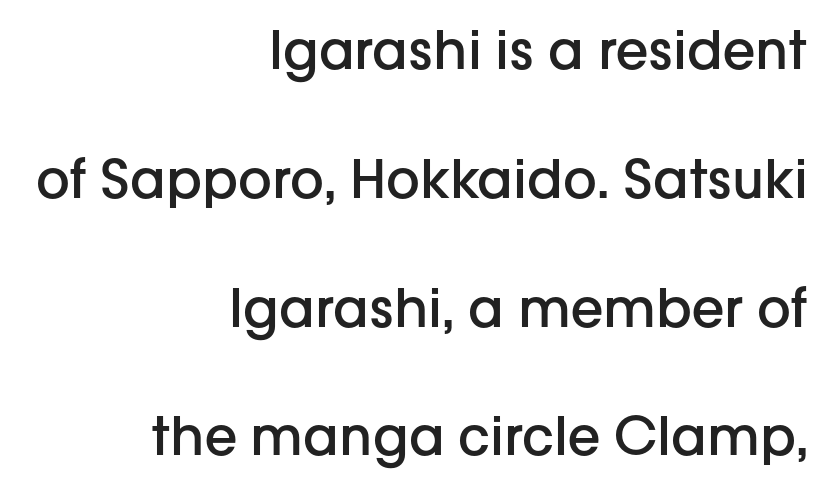
The image shows 53 px semibold sans-serif type, upright; set right-aligned, loose line spacing (2.43x), normal letter spacing, not underlined; low stroke contrast and a medium x-height.
